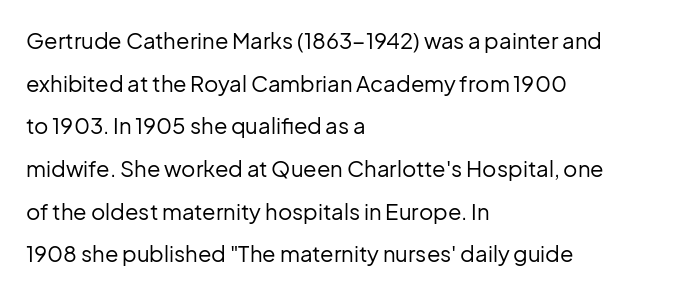
{"italic": "no", "bold": "no", "underline": "no", "align": "left", "line_spacing": "loose", "line_spacing_ratio": 1.94, "letter_spacing": "normal", "letter_spacing_em": 0.0, "glyph_px": 22}
